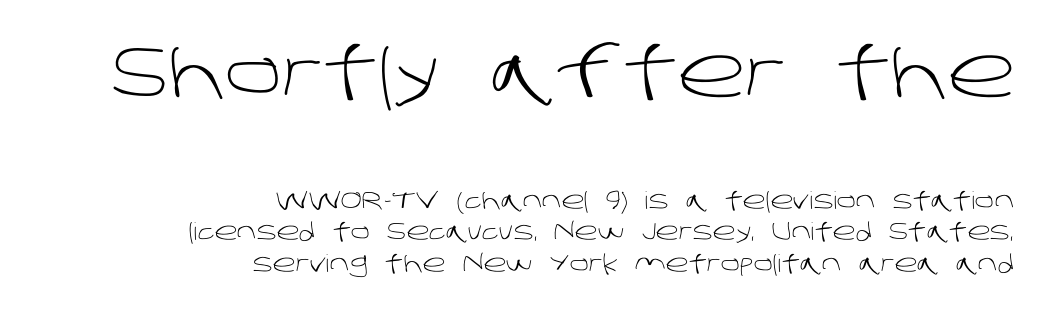
The image shows 71 px light sans-serif type; set right-aligned, normal line spacing (1.31x), normal letter spacing, not underlined; the first (top) block is 2.96x larger; low stroke contrast and a large x-height.
